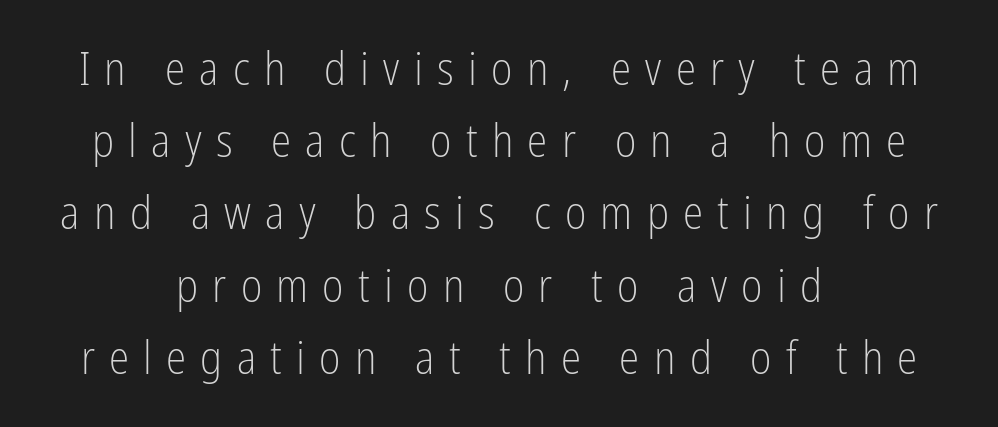
{"serif": "no", "italic": "no", "bold": "no", "weight": "light", "width": "condensed", "stroke_contrast": "low", "x_height": "medium", "monospaced": "no", "underline": "no", "align": "center", "line_spacing": "normal", "line_spacing_ratio": 1.57, "letter_spacing": "wide", "letter_spacing_em": 0.31, "glyph_px": 46}
